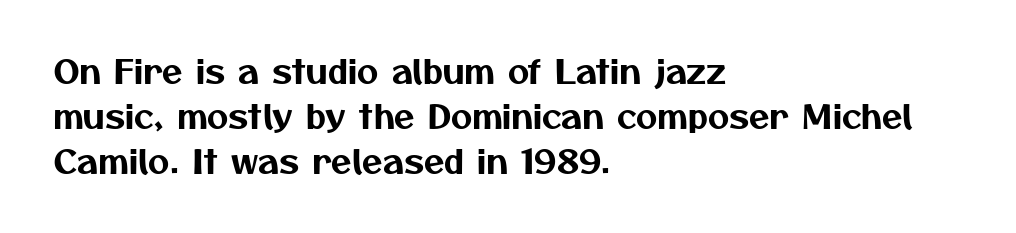
Students, note that the glyphs here touch the page at normal intervals. The text block is weighted toward the left margin, trailing off unevenly rightward. The designer went with a sans here, leaving each stem footless. Vertical spacing — default.
